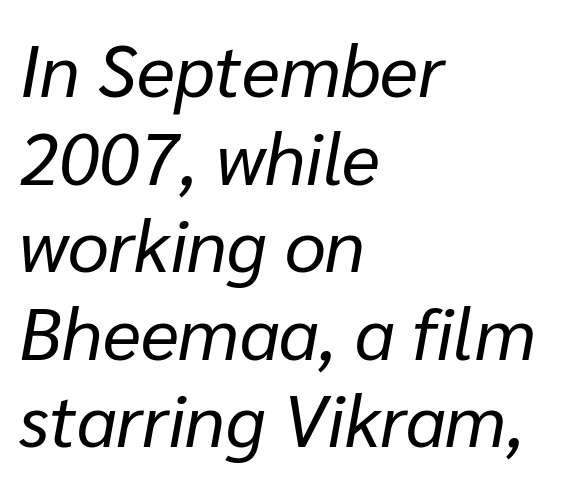
The image shows 73 px regular-weight type, italic (leaning right); set left-aligned, line spacing 1.2x, normal letter spacing, not underlined; low stroke contrast and a medium x-height.
